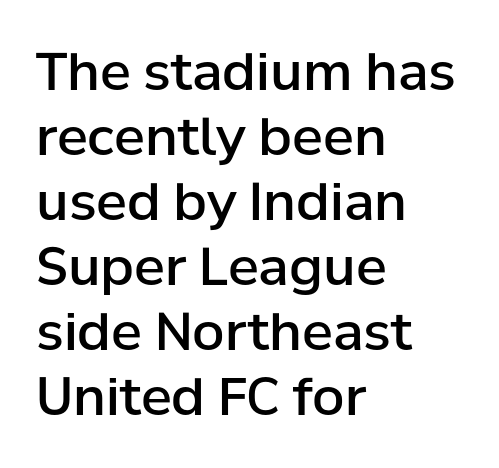
Q: Is the text bold? A: Semi-bold.
Q: Is the text italic (slanted)? A: No, it is upright.
Q: Is the typeface a serif or a sans-serif typeface? A: Sans-serif.
Q: Is the text underlined? A: No.
Q: How is the paragraph aligned? A: Left-aligned.
Q: Is the spacing between letters normal or unusually wide? A: Normal.
Q: Is the spacing between lines tight, normal or loose? A: Normal.
Q: Width (condensed, normal, or wide)? A: Normal.
Q: Stroke contrast? A: Low.
Q: x-height? A: Medium.
Q: Monospaced? A: No.
